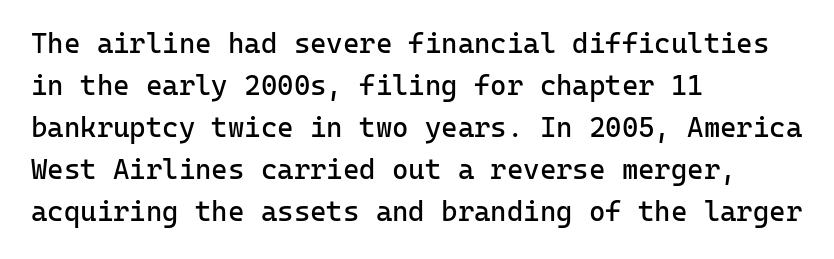
{"serif": "no", "italic": "no", "bold": "no", "weight": "regular", "width": "normal", "stroke_contrast": "low", "x_height": "medium", "monospaced": "yes", "underline": "no", "align": "left", "line_spacing": "normal", "line_spacing_ratio": 1.5, "letter_spacing": "normal", "letter_spacing_em": 0.0, "glyph_px": 28}
